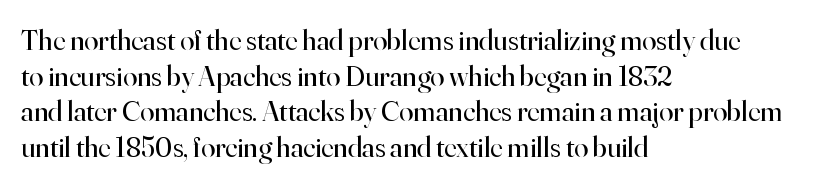
This reads as an unemphasized weight, regular at the heaviest. Short note: letters normally spaced. Old-style or modern, the face here clearly has serifs. A typesetter would call this proportional, since set widths differ per character. Honestly, there is no underline to notice here at all. Teacher's note: observe the even left margin — that is flush-left alignment.
